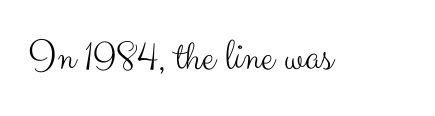
The image shows 45 px light sans-serif type; set normal letter spacing, not underlined; medium stroke contrast and a small x-height.
